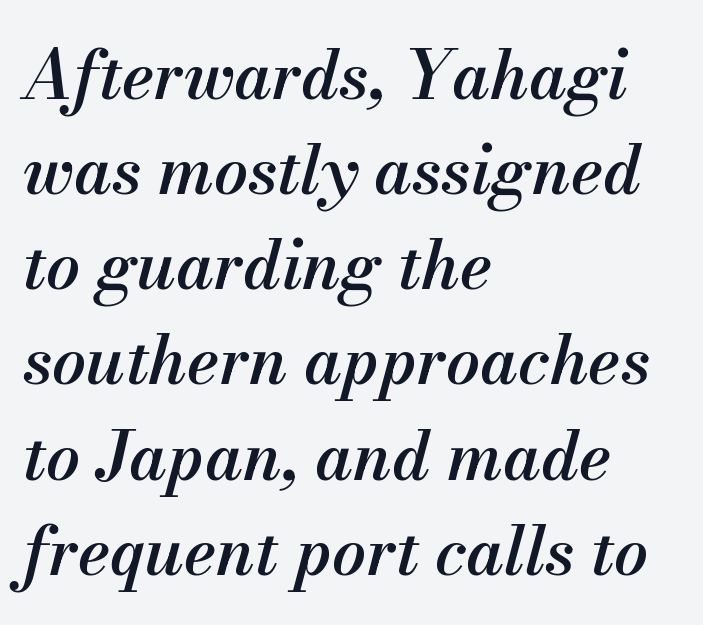
The image shows 67 px semibold type, italic (leaning right); set left-aligned, normal line spacing (1.42x), normal letter spacing, not underlined; medium stroke contrast and a small x-height.
